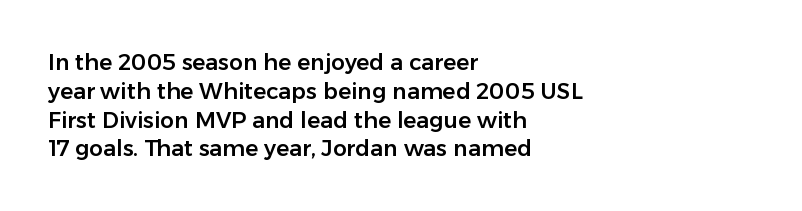
The image shows 22 px text type, upright; set left-aligned, normal line spacing (1.31x), normal letter spacing, not underlined.
